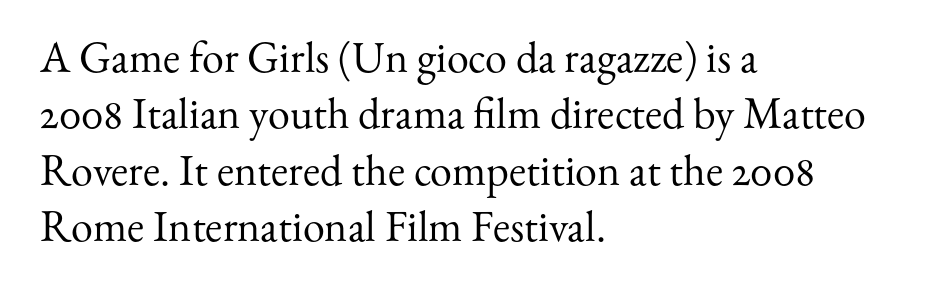
{"serif": "yes", "italic": "no", "bold": "no", "weight": "regular", "width": "normal", "stroke_contrast": "medium", "x_height": "small", "monospaced": "no", "underline": "no", "align": "left", "line_spacing": "normal", "line_spacing_ratio": 1.28, "letter_spacing": "normal", "letter_spacing_em": 0.0, "glyph_px": 44}
